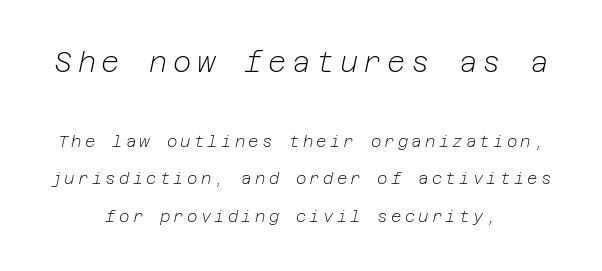
Q: Is the text bold? A: No.
Q: Is the text italic (slanted)? A: Yes, it leans right by about 12 degrees.
Q: Is the text underlined? A: No.
Q: How is the paragraph aligned? A: Centered.
Q: Is the spacing between letters normal or unusually wide? A: Unusually wide.
Q: Is the spacing between lines tight, normal or loose? A: Loose.
Q: Which block of text is set in a larger size, the first (top) or the second (bottom)? A: The first (top) one.
Q: Width (condensed, normal, or wide)? A: Normal.
Q: Stroke contrast? A: Low.
Q: x-height? A: Medium.
